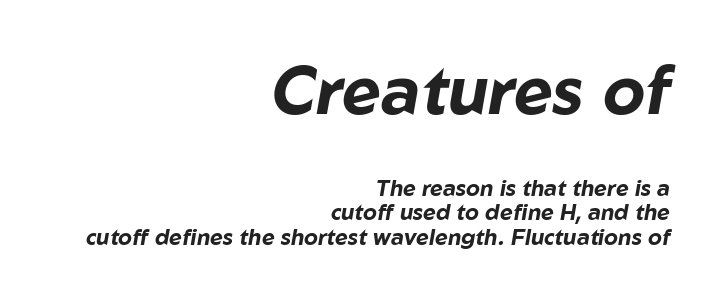
The image shows 67 px bold type, italic (leaning right); set right-aligned, tight line spacing (1.1x), normal letter spacing, not underlined; the first (top) block is 3.05x larger; low stroke contrast and a medium x-height.
